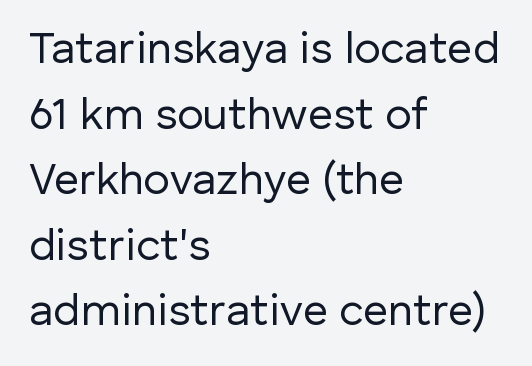
The image shows 44 px regular-weight sans-serif type, upright; set left-aligned, normal line spacing (1.49x), normal letter spacing, not underlined; low stroke contrast and a medium x-height.
